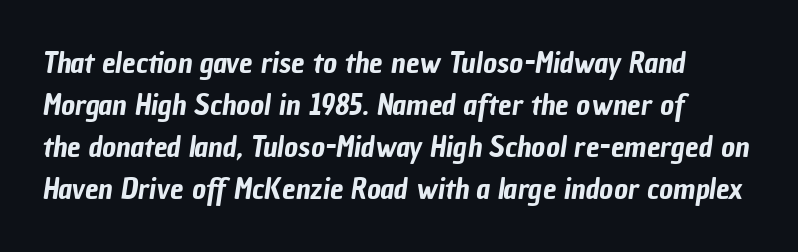
{"serif": "no", "width": "condensed", "stroke_contrast": "low", "x_height": "medium", "monospaced": "no", "underline": "no", "align": "left", "line_spacing": "normal", "line_spacing_ratio": 1.4, "letter_spacing": "normal", "letter_spacing_em": 0.0, "glyph_px": 30}
